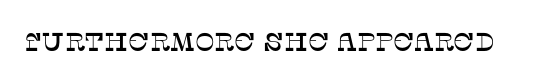
The image shows 26 px text type, upright; set normal letter spacing, not underlined.
